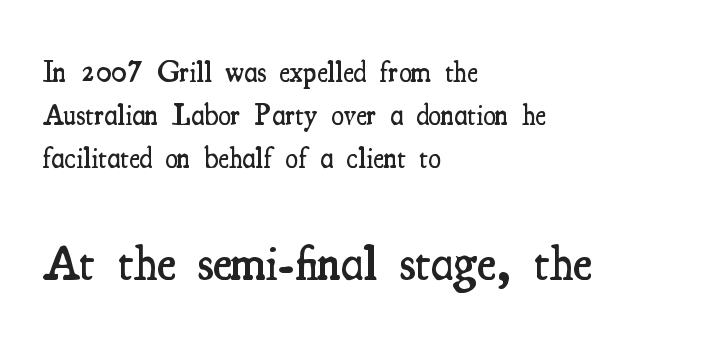
Q: Is the text bold? A: Semi-bold.
Q: Is the text italic (slanted)? A: No, it is upright.
Q: Is the typeface a serif or a sans-serif typeface? A: Serif.
Q: Is the text underlined? A: No.
Q: How is the paragraph aligned? A: Left-aligned.
Q: Is the spacing between letters normal or unusually wide? A: Normal.
Q: Is the spacing between lines tight, normal or loose? A: Normal.
Q: Which block of text is set in a larger size, the first (top) or the second (bottom)? A: The second (bottom) one.
Q: Width (condensed, normal, or wide)? A: Condensed.
Q: Stroke contrast? A: Medium.
Q: x-height? A: Small.
Q: Monospaced? A: No.
